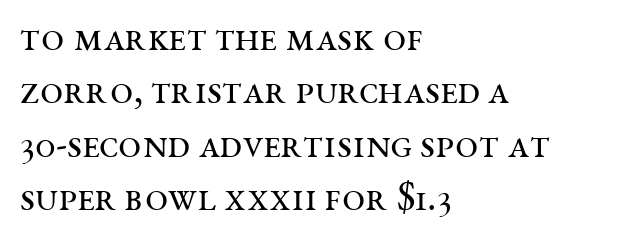
Q: Is the text bold? A: No.
Q: Is the text italic (slanted)? A: No, it is upright.
Q: Is the typeface a serif or a sans-serif typeface? A: Serif.
Q: Is the text underlined? A: No.
Q: How is the paragraph aligned? A: Left-aligned.
Q: Is the spacing between letters normal or unusually wide? A: Normal.
Q: Is the spacing between lines tight, normal or loose? A: Normal.
Q: Width (condensed, normal, or wide)? A: Wide.
Q: Stroke contrast? A: Medium.
Q: x-height? A: Large.
Q: Monospaced? A: No.
